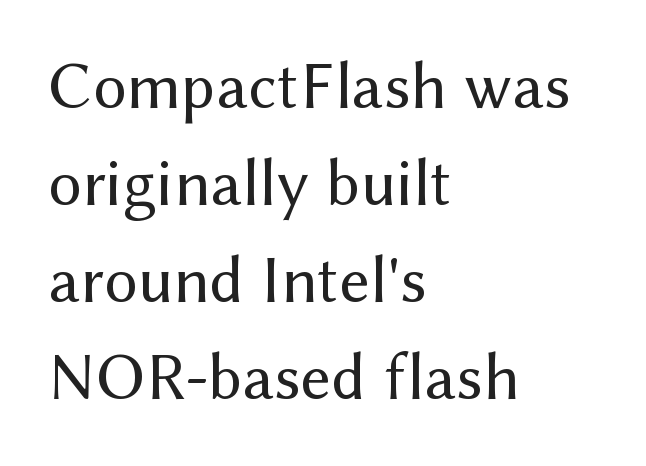
{"serif": "no", "italic": "no", "bold": "no", "weight": "regular", "width": "normal", "stroke_contrast": "medium", "x_height": "medium", "monospaced": "no", "underline": "no", "align": "left", "line_spacing": "normal", "line_spacing_ratio": 1.45, "letter_spacing": "normal", "letter_spacing_em": 0.0, "glyph_px": 67}
